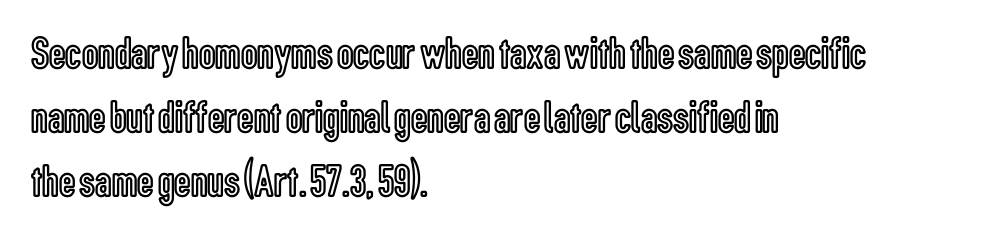
The image shows 46 px condensed type, upright; set left-aligned, normal line spacing (1.39x), normal letter spacing, not underlined; a medium x-height.
